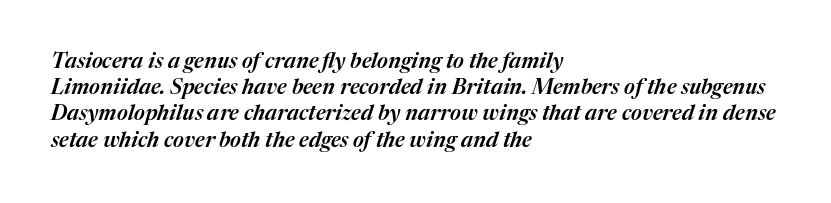
{"italic": "yes", "lean": "right", "slant_degrees": 17, "underline": "no", "align": "left", "line_spacing": "normal", "line_spacing_ratio": 1.25, "letter_spacing": "normal", "letter_spacing_em": 0.0, "glyph_px": 21}
